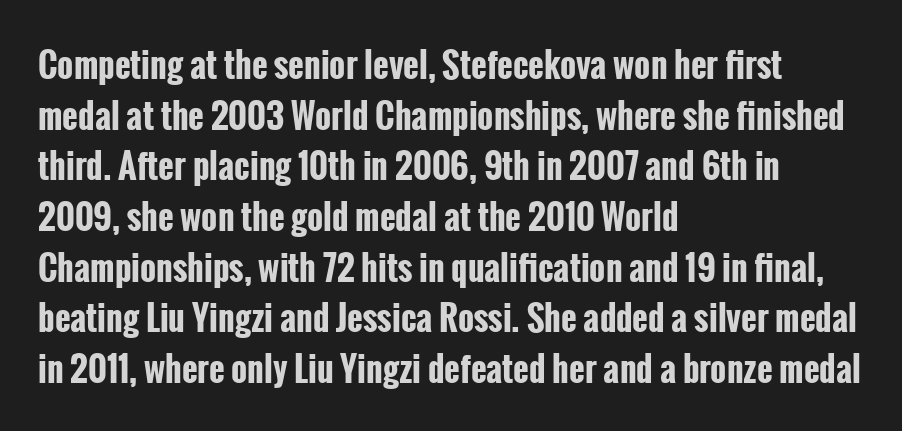
{"serif": "no", "italic": "no", "bold": "yes", "weight": "bold", "width": "condensed", "stroke_contrast": "low", "x_height": "medium", "monospaced": "no", "underline": "no", "align": "left", "line_spacing": "normal", "line_spacing_ratio": 1.49, "letter_spacing": "normal", "letter_spacing_em": 0.0, "glyph_px": 34}
